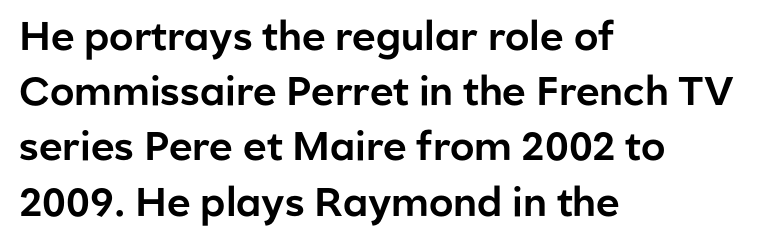
{"serif": "no", "italic": "no", "width": "normal", "stroke_contrast": "low", "x_height": "medium", "monospaced": "no", "underline": "no", "align": "left", "line_spacing": "normal", "line_spacing_ratio": 1.38, "letter_spacing": "normal", "letter_spacing_em": 0.0, "glyph_px": 40}
